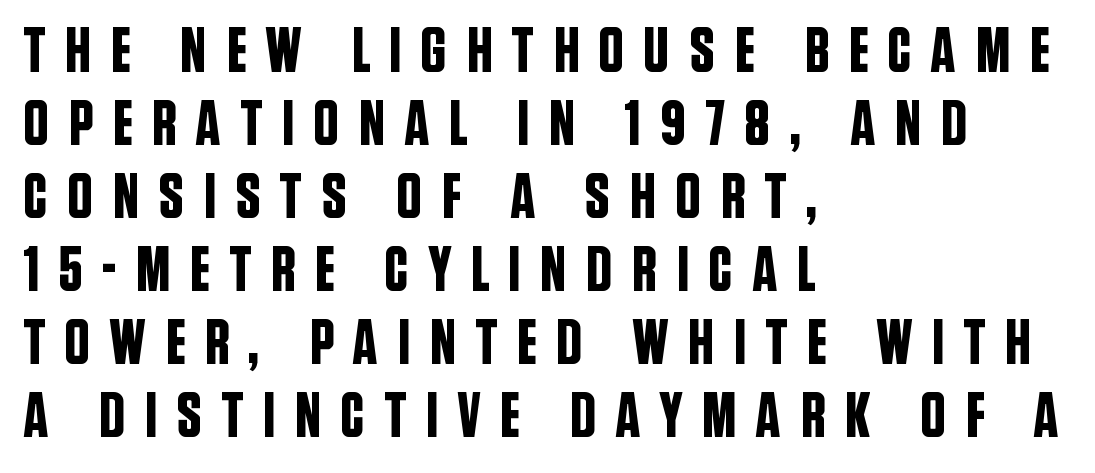
{"serif": "no", "italic": "no", "width": "condensed", "stroke_contrast": "low", "x_height": "large", "monospaced": "no", "underline": "no", "align": "left", "line_spacing": "tight", "line_spacing_ratio": 1.14, "letter_spacing": "wide", "letter_spacing_em": 0.29, "glyph_px": 64}
